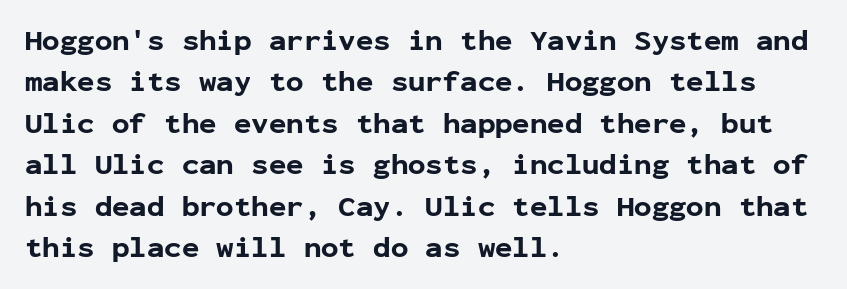
The image shows 29 px bold sans-serif type, upright, monospaced; set left-aligned, normal line spacing (1.43x), normal letter spacing, not underlined; low stroke contrast and a medium x-height.
